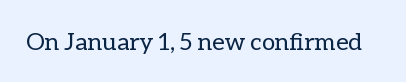
The image shows 24 px text type, upright; set normal letter spacing, not underlined.
